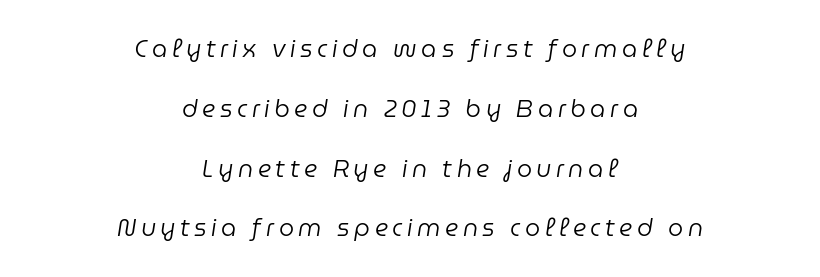
Q: Is the text bold? A: No.
Q: Is the text italic (slanted)? A: Yes, it leans right by about 9 degrees.
Q: Is the text underlined? A: No.
Q: How is the paragraph aligned? A: Centered.
Q: Is the spacing between lines tight, normal or loose? A: Loose.
